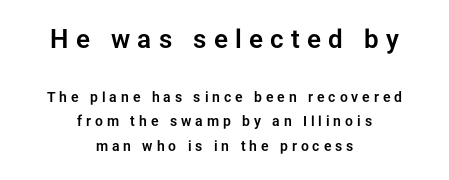
{"italic": "no", "underline": "no", "align": "center", "line_spacing_ratio": 1.74, "letter_spacing": "wide", "letter_spacing_em": 0.28, "larger_block": "first", "size_ratio": 1.86, "glyph_px": 26}
